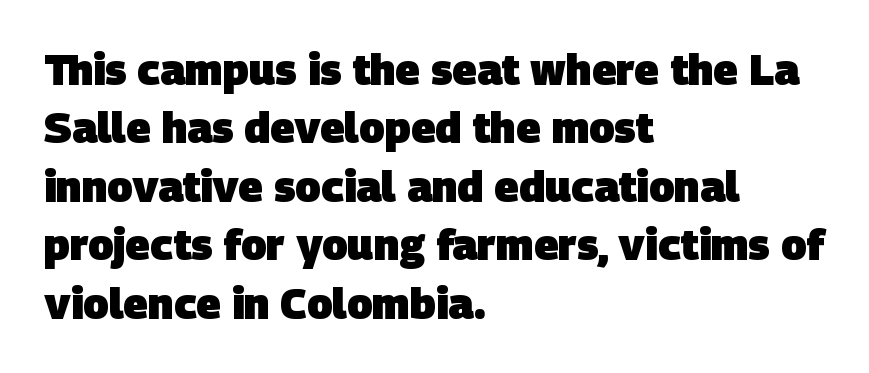
The gaps between neighbouring characters are ordinary and unremarkable. Look at the stroke-to-counter ratio: heavy, a bold. Grotesque or geometric, the face here clearly has no serifs. Here the designer chose a conventional face with non-uniform glyph widths. Compared with a centered layout, this one pins lines to the left instead. Unmarked baselines from the first word to the last.
